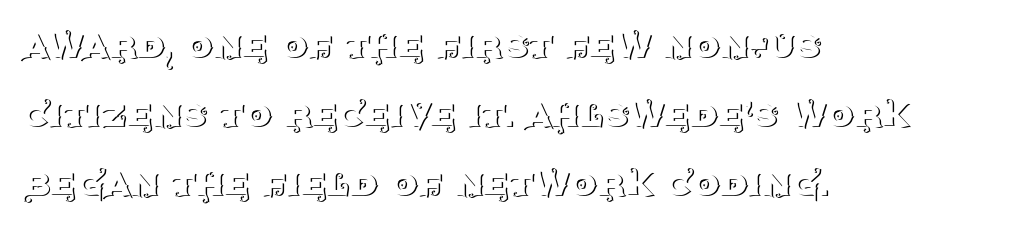
The typesetting does not lean heavy: it is not bold. This sample has the flowing, uneven cadence of proportional lettering. Reading down the block, your eye returns to a fixed left position each line. Notice how descenders clear the ascenders below comfortably — that's standard leading. Honestly, the letter spacing is just normal — you wouldn't notice it.
